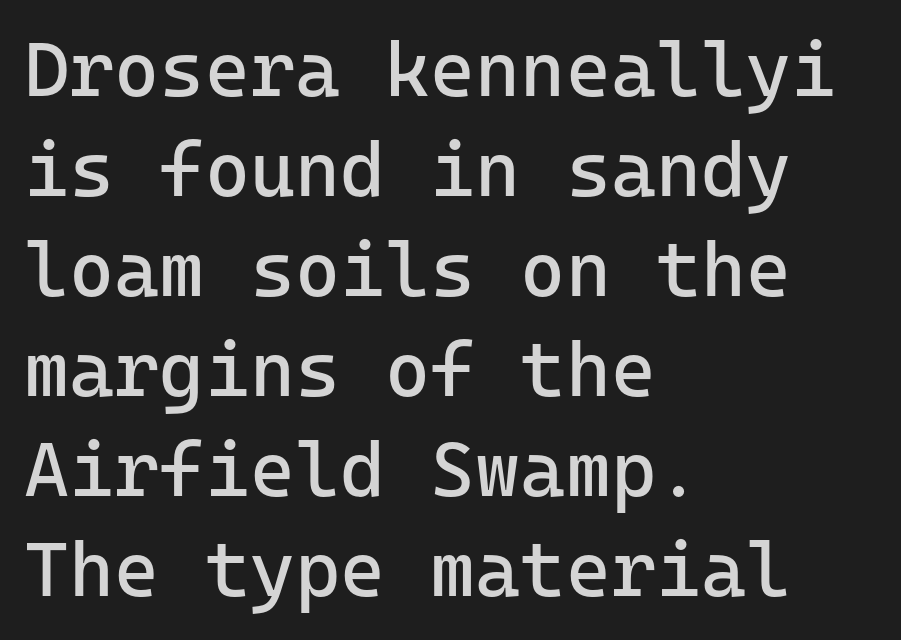
Q: Is the text bold? A: No.
Q: Is the text italic (slanted)? A: No, it is upright.
Q: Is the typeface a serif or a sans-serif typeface? A: Sans-serif.
Q: Is the text underlined? A: No.
Q: How is the paragraph aligned? A: Left-aligned.
Q: Is the spacing between letters normal or unusually wide? A: Normal.
Q: Is the spacing between lines tight, normal or loose? A: Normal.
Q: Width (condensed, normal, or wide)? A: Normal.
Q: Stroke contrast? A: Low.
Q: x-height? A: Medium.
